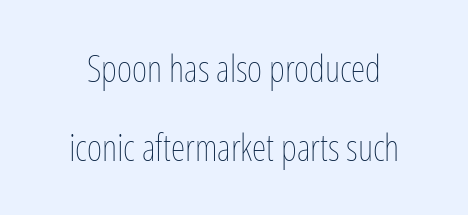
Vertically, the passage feels expansive, rows floating well apart. Letter spacing: default. Quick note: underline off. The font sits on the lighter half of the weight spectrum, regular included.
